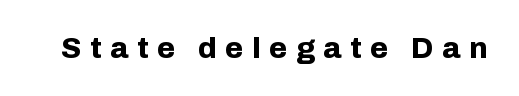
Substantial extra tracking has been applied to these lines. This is the regular roman posture of the typeface. These lines are rendered in a variable-pitch font. You'd pick this weight for a headline — it's a proper bold. Anything drawn beneath the words? Only blank space.
